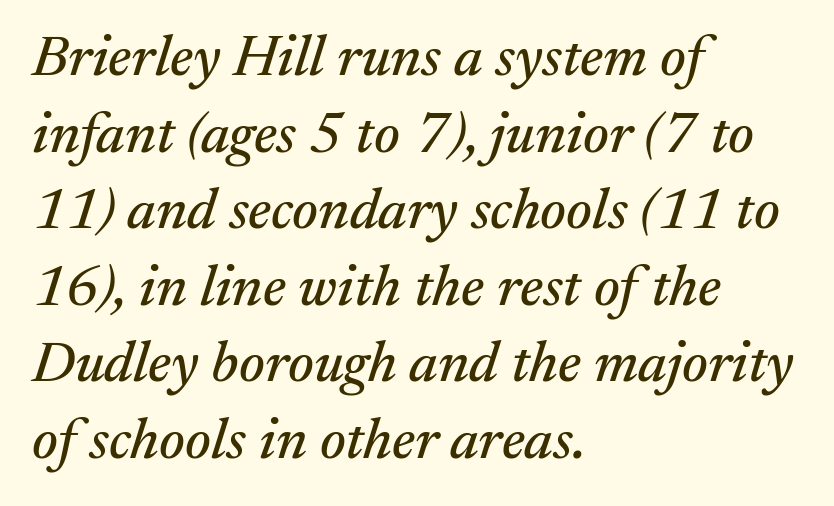
The image shows 58 px serif type, italic (leaning right); set left-aligned, normal line spacing (1.32x), normal letter spacing, not underlined; medium stroke contrast and a medium x-height.
